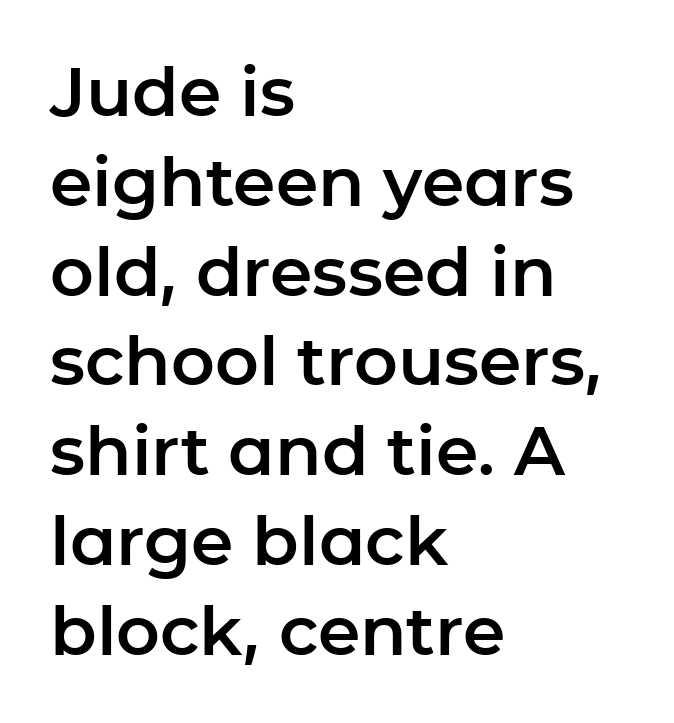
Q: Is the text italic (slanted)? A: No, it is upright.
Q: Is the typeface a serif or a sans-serif typeface? A: Sans-serif.
Q: Is the text underlined? A: No.
Q: How is the paragraph aligned? A: Left-aligned.
Q: Is the spacing between letters normal or unusually wide? A: Normal.
Q: Is the spacing between lines tight, normal or loose? A: Normal.
Q: Width (condensed, normal, or wide)? A: Normal.
Q: Stroke contrast? A: Low.
Q: x-height? A: Medium.
Q: Monospaced? A: No.
